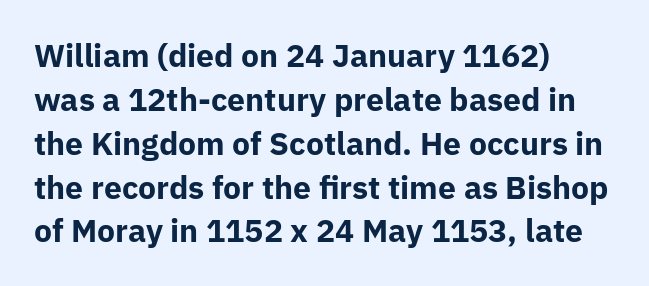
Q: Is the text bold? A: Yes.
Q: Is the text italic (slanted)? A: No, it is upright.
Q: Is the typeface a serif or a sans-serif typeface? A: Sans-serif.
Q: Is the text underlined? A: No.
Q: How is the paragraph aligned? A: Left-aligned.
Q: Is the spacing between letters normal or unusually wide? A: Normal.
Q: Is the spacing between lines tight, normal or loose? A: Normal.
Q: Width (condensed, normal, or wide)? A: Normal.
Q: Stroke contrast? A: Low.
Q: x-height? A: Medium.
Q: Monospaced? A: No.
